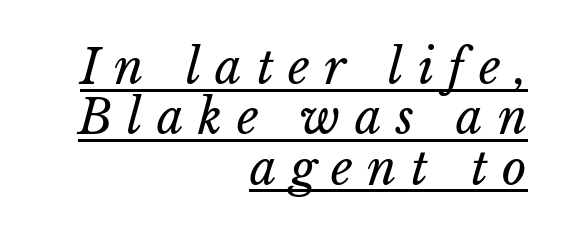
Layout note: lines flush right. The specimen reads as italic at a glance. The words here are underlined. The face used here is proportionally spaced, like ordinary book or web type. If you measured baseline to baseline, you'd find a short distance. In terms of letterspacing, this is a distinctly airy, spread setting.
